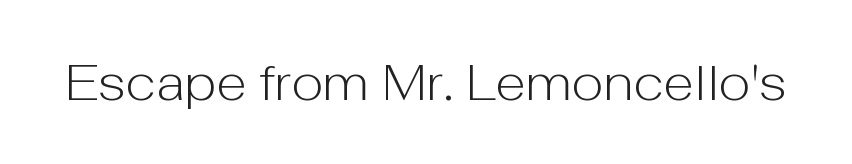
Q: Is the text bold? A: No.
Q: Is the text italic (slanted)? A: No, it is upright.
Q: Is the typeface a serif or a sans-serif typeface? A: Sans-serif.
Q: Is the text underlined? A: No.
Q: Is the spacing between letters normal or unusually wide? A: Normal.
Q: Width (condensed, normal, or wide)? A: Normal.
Q: Stroke contrast? A: Low.
Q: x-height? A: Medium.
Q: Monospaced? A: No.
